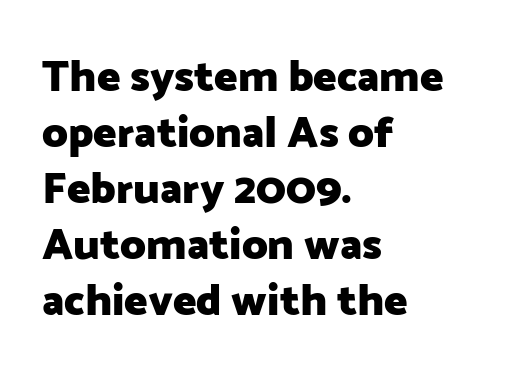
Q: Is the text bold? A: Yes.
Q: Is the text italic (slanted)? A: No, it is upright.
Q: Is the typeface a serif or a sans-serif typeface? A: Sans-serif.
Q: Is the text underlined? A: No.
Q: How is the paragraph aligned? A: Left-aligned.
Q: Is the spacing between letters normal or unusually wide? A: Normal.
Q: Is the spacing between lines tight, normal or loose? A: Normal.
Q: Width (condensed, normal, or wide)? A: Normal.
Q: Stroke contrast? A: Low.
Q: x-height? A: Medium.
Q: Monospaced? A: No.
